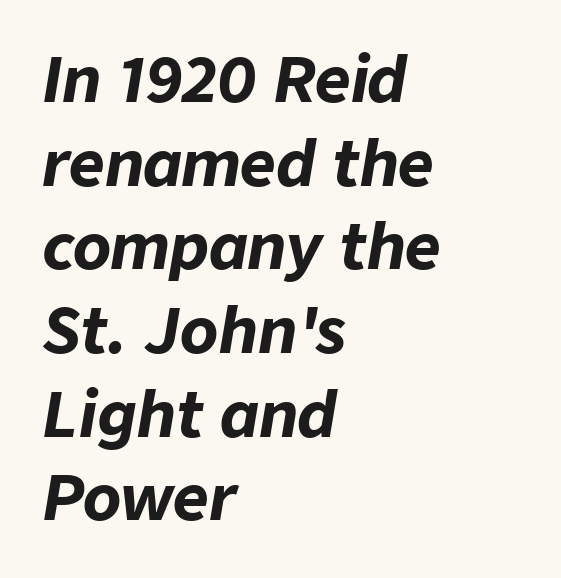
The image shows 62 px bold type, italic (leaning right); set left-aligned, normal line spacing (1.35x), normal letter spacing, not underlined; low stroke contrast and a medium x-height.
